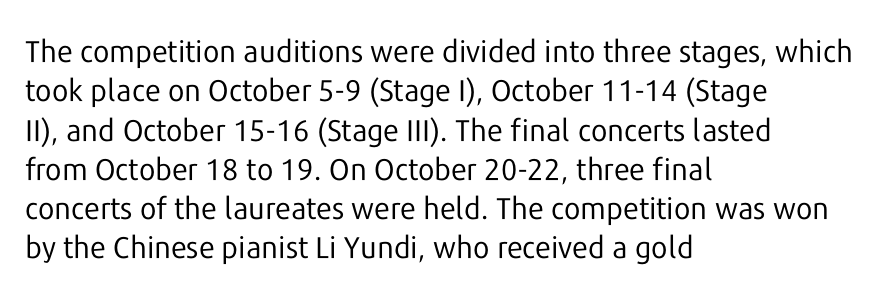
Q: Is the text bold? A: No.
Q: Is the text italic (slanted)? A: No, it is upright.
Q: Is the typeface a serif or a sans-serif typeface? A: Sans-serif.
Q: Is the text underlined? A: No.
Q: How is the paragraph aligned? A: Left-aligned.
Q: Is the spacing between letters normal or unusually wide? A: Normal.
Q: Is the spacing between lines tight, normal or loose? A: Normal.
Q: Width (condensed, normal, or wide)? A: Normal.
Q: Stroke contrast? A: Low.
Q: x-height? A: Medium.
Q: Monospaced? A: No.
